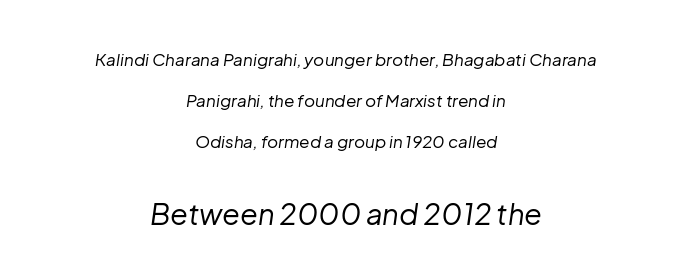
{"italic": "yes", "lean": "right", "slant_degrees": 8, "bold": "no", "weight": "regular", "width": "normal", "stroke_contrast": "low", "x_height": "medium", "monospaced": "no", "underline": "no", "align": "center", "line_spacing": "loose", "line_spacing_ratio": 2.4, "letter_spacing": "normal", "letter_spacing_em": 0.0, "larger_block": "second", "size_ratio": 1.71, "glyph_px": 29}
